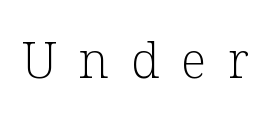
Posture: vertical. Counters stay open thanks to moderate or lighter strokes. The face used here is proportionally spaced, like ordinary book or web type. Look at the tracking — it's clearly loosened, letters drifting apart.
